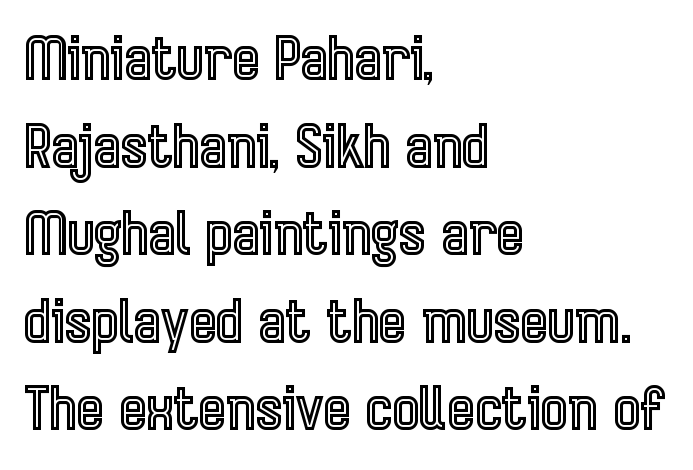
Q: Is the text italic (slanted)? A: No, it is upright.
Q: Is the text underlined? A: No.
Q: How is the paragraph aligned? A: Left-aligned.
Q: Is the spacing between letters normal or unusually wide? A: Normal.
Q: Is the spacing between lines tight, normal or loose? A: Normal.
Q: Width (condensed, normal, or wide)? A: Condensed.
Q: x-height? A: Medium.
Q: Monospaced? A: No.
